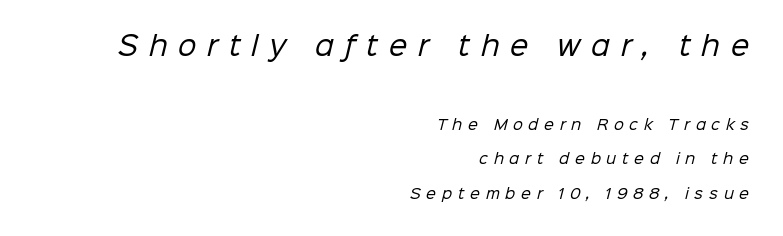
The image shows 26 px text type; set right-aligned, loose line spacing (2.44x), unusually wide letter spacing (+0.41 em), not underlined; the first (top) block is 1.86x larger.
